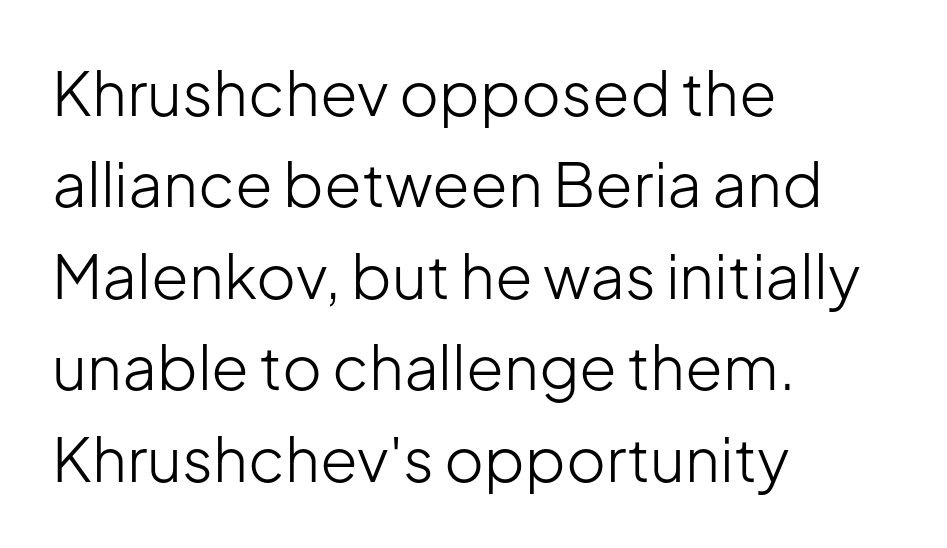
These lines sit exactly where default settings would place them. Notice how the passage keeps a crisp vertical edge on the left only. Does the lettering tilt? It doesn't — this is upright. This sample uses a sans-serif face.
